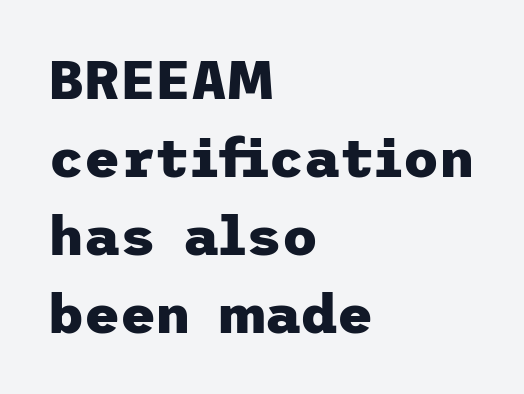
{"serif": "no", "italic": "no", "bold": "yes", "weight": "heavy", "width": "normal", "stroke_contrast": "low", "x_height": "medium", "underline": "no", "align": "left", "line_spacing": "normal", "line_spacing_ratio": 1.42, "letter_spacing": "normal", "letter_spacing_em": 0.0, "glyph_px": 55}
